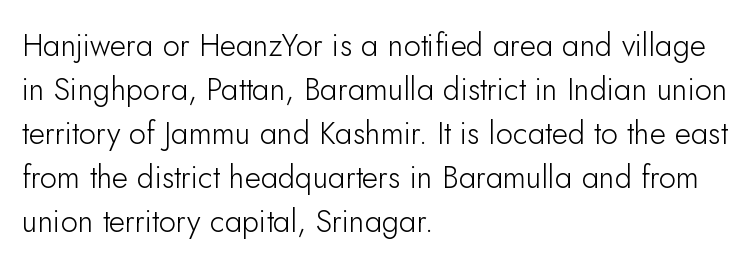
Check under the words: just untouched page. Reading down the column, the eye jumps a familiar distance to each next line. Look at the bottom of the vertical strokes: they stop flat, with no serifs. The setting favours the left margin, as ordinary paragraphs usually do.
